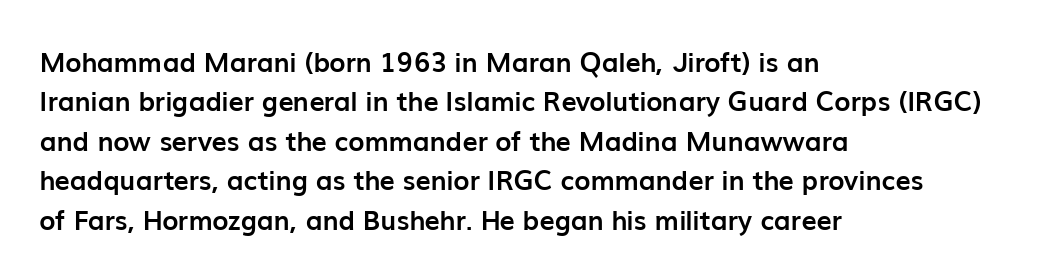
{"italic": "no", "bold": "yes", "underline": "no", "align": "left", "line_spacing": "normal", "line_spacing_ratio": 1.46, "letter_spacing": "normal", "letter_spacing_em": 0.0, "glyph_px": 27}
